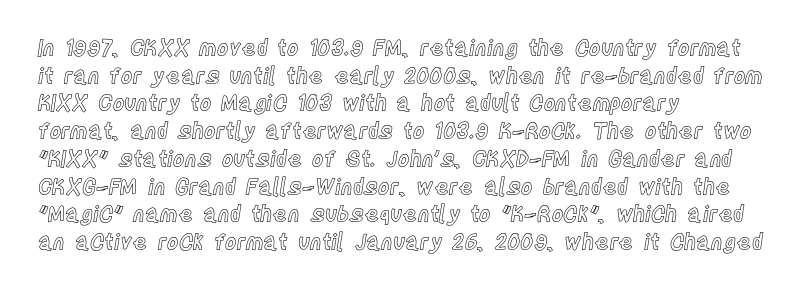
The image shows 22 px text type; set left-aligned, normal line spacing (1.26x), normal letter spacing, not underlined.
